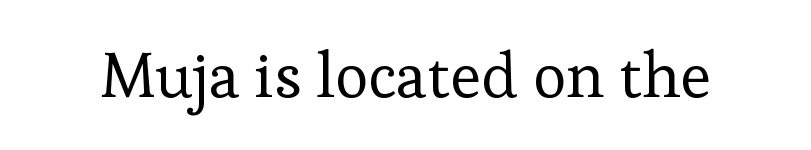
The image shows 64 px regular-weight serif type, upright; set normal letter spacing, not underlined; low stroke contrast and a medium x-height.
